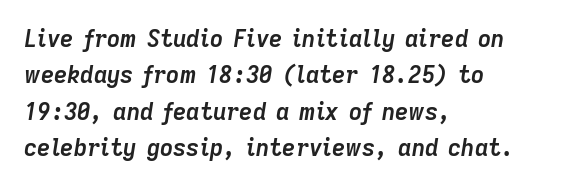
{"italic": "yes", "lean": "right", "slant_degrees": 9, "bold": "yes", "underline": "no", "align": "left", "line_spacing": "normal", "line_spacing_ratio": 1.58, "letter_spacing": "normal", "letter_spacing_em": 0.0, "glyph_px": 23}
